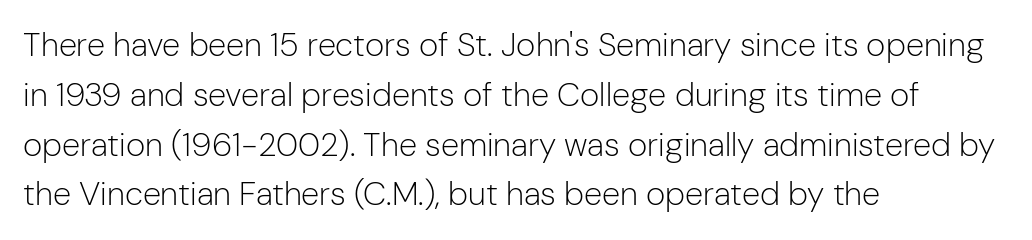
Q: Is the text bold? A: No.
Q: Is the text italic (slanted)? A: No, it is upright.
Q: Is the typeface a serif or a sans-serif typeface? A: Sans-serif.
Q: Is the text underlined? A: No.
Q: How is the paragraph aligned? A: Left-aligned.
Q: Is the spacing between letters normal or unusually wide? A: Normal.
Q: Is the spacing between lines tight, normal or loose? A: Normal.
Q: Width (condensed, normal, or wide)? A: Normal.
Q: Stroke contrast? A: Low.
Q: x-height? A: Medium.
Q: Monospaced? A: No.
